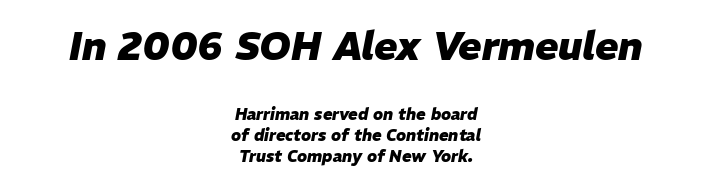
{"italic": "yes", "lean": "right", "slant_degrees": 11, "bold": "yes", "weight": "heavy", "width": "normal", "stroke_contrast": "low", "x_height": "medium", "monospaced": "no", "underline": "no", "align": "center", "line_spacing": "normal", "line_spacing_ratio": 1.32, "letter_spacing": "normal", "letter_spacing_em": 0.0, "larger_block": "first", "size_ratio": 2.44, "glyph_px": 39}
